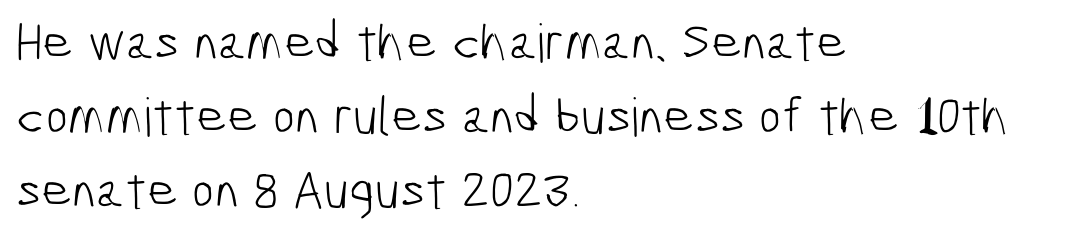
Q: Is the text bold? A: No.
Q: Is the typeface a serif or a sans-serif typeface? A: Sans-serif.
Q: Is the text underlined? A: No.
Q: How is the paragraph aligned? A: Left-aligned.
Q: Is the spacing between letters normal or unusually wide? A: Normal.
Q: Is the spacing between lines tight, normal or loose? A: Normal.
Q: Width (condensed, normal, or wide)? A: Condensed.
Q: Stroke contrast? A: Low.
Q: x-height? A: Medium.
Q: Monospaced? A: No.
